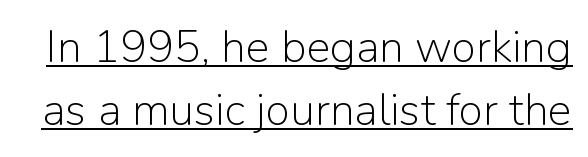
{"serif": "no", "italic": "no", "bold": "no", "weight": "light", "width": "normal", "stroke_contrast": "low", "x_height": "medium", "monospaced": "no", "underline": "yes", "line_spacing": "normal", "line_spacing_ratio": 1.39, "letter_spacing": "normal", "letter_spacing_em": 0.0, "glyph_px": 45}
